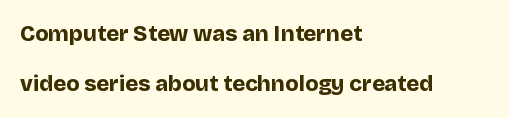
The image shows 22 px bold type, upright; set left-aligned, loose line spacing (2.29x), normal letter spacing, not underlined.
